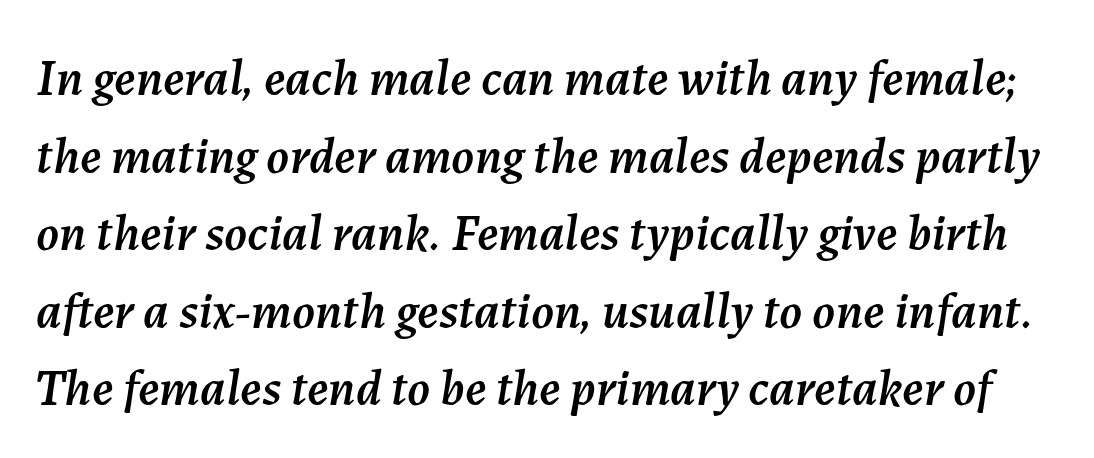
Q: Is the text italic (slanted)? A: Yes, it leans right by about 7 degrees.
Q: Is the text underlined? A: No.
Q: Is the spacing between letters normal or unusually wide? A: Normal.
Q: Is the spacing between lines tight, normal or loose? A: Normal.
Q: Width (condensed, normal, or wide)? A: Normal.
Q: Stroke contrast? A: Medium.
Q: x-height? A: Medium.
Q: Monospaced? A: No.
